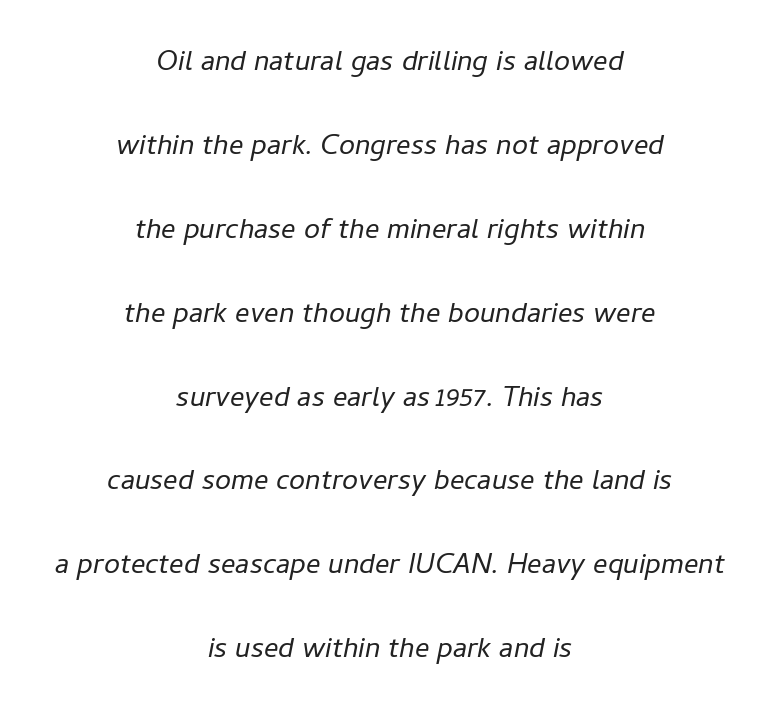
{"italic": "yes", "lean": "right", "slant_degrees": 11, "bold": "no", "weight": "light", "width": "normal", "stroke_contrast": "low", "x_height": "medium", "monospaced": "no", "underline": "no", "align": "center", "line_spacing": "loose", "line_spacing_ratio": 2.33, "letter_spacing": "normal", "letter_spacing_em": 0.0, "glyph_px": 36}
